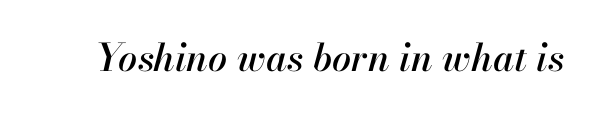
The image shows 38 px text type, italic (leaning right); set normal letter spacing, not underlined; high stroke contrast and a small x-height.
